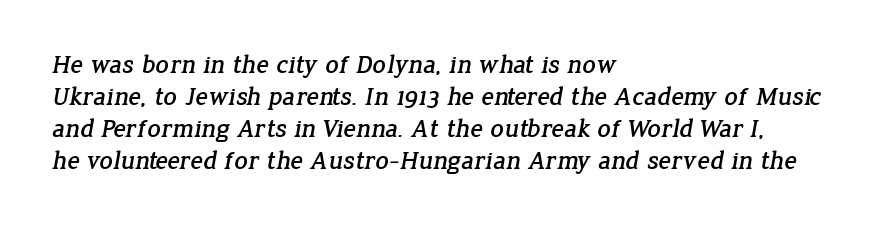
{"underline": "no", "align": "left", "line_spacing_ratio": 1.23, "letter_spacing": "normal", "letter_spacing_em": 0.0, "glyph_px": 26}
